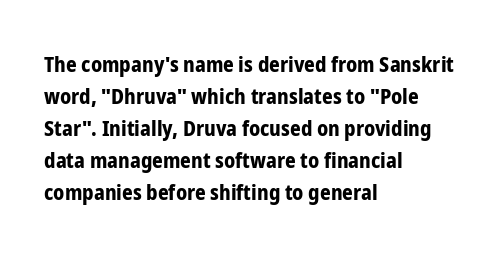
The type sits square on the baseline with zero lean. Summary of weight: heavy, a full bold. Interline gaps are of average width in this sample. The type is set solid horizontally, with unmodified tracking. Underline: absent.
